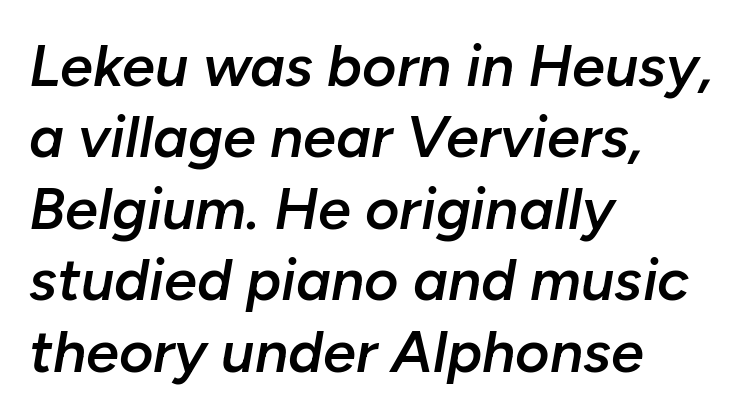
The image shows 59 px semibold type, italic (leaning right); set left-aligned, line spacing 1.21x, normal letter spacing, not underlined; low stroke contrast and a medium x-height.
